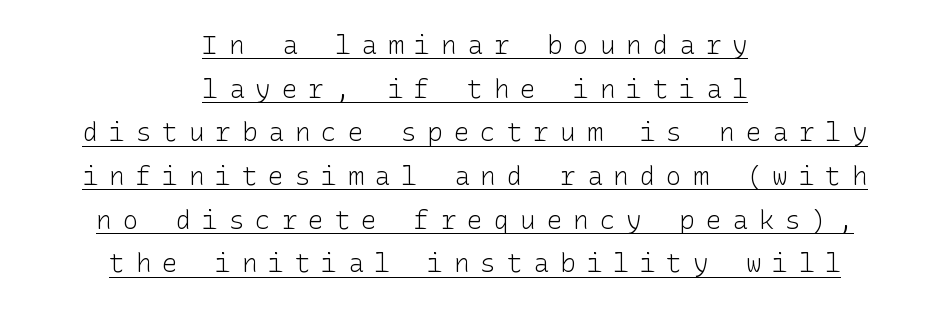
{"italic": "no", "bold": "no", "underline": "yes", "align": "center", "line_spacing": "normal", "line_spacing_ratio": 1.68, "letter_spacing": "wide", "letter_spacing_em": 0.42, "glyph_px": 26}
